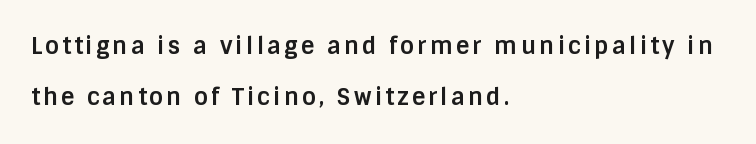
Q: Is the text bold? A: Yes.
Q: Is the text italic (slanted)? A: No, it is upright.
Q: Is the text underlined? A: No.
Q: How is the paragraph aligned? A: Left-aligned.
Q: Is the spacing between lines tight, normal or loose? A: Loose.
